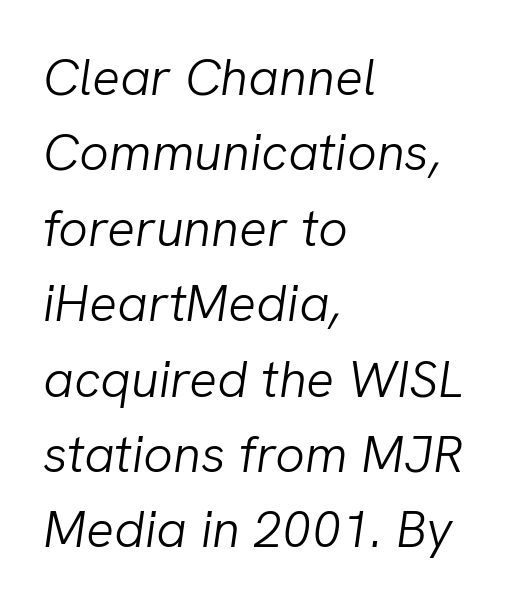
The letterforms sit at book weight or below. The letters advance in unequal steps, a hallmark of proportional type. Notice how the passage keeps a crisp vertical edge on the left only. There is no visible air inserted between adjacent glyphs.
